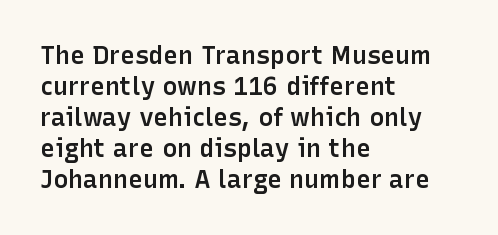
{"italic": "no", "bold": "semi", "underline": "no", "align": "left", "line_spacing_ratio": 1.24, "letter_spacing": "normal", "letter_spacing_em": 0.0, "glyph_px": 25}
